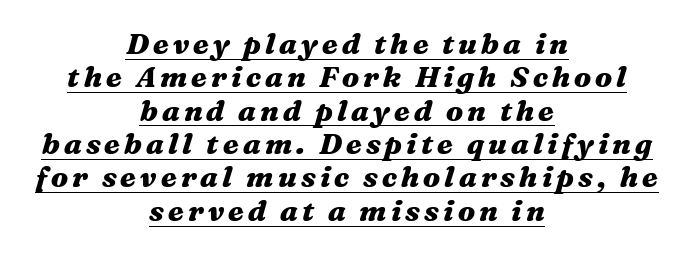
Q: Is the text bold? A: Yes.
Q: Is the text italic (slanted)? A: Yes, it leans right by about 16 degrees.
Q: Is the text underlined? A: Yes.
Q: How is the paragraph aligned? A: Centered.
Q: Is the spacing between lines tight, normal or loose? A: Tight.
Q: Width (condensed, normal, or wide)? A: Wide.
Q: Stroke contrast? A: Medium.
Q: x-height? A: Medium.
Q: Monospaced? A: No.
